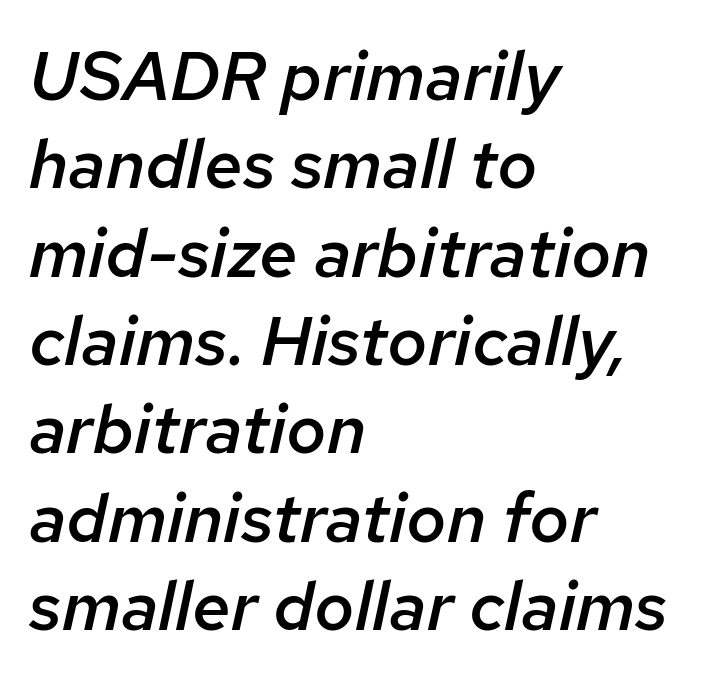
Notice how the passage keeps a crisp vertical edge on the left only. Caption: semibold face, moderately heavy strokes. The rendering applies a slant to the glyphs. Only glyphs here, with clear space below each row. Think of a printed novel: that variable character pitch is what you see here. Letter spacing: default.
